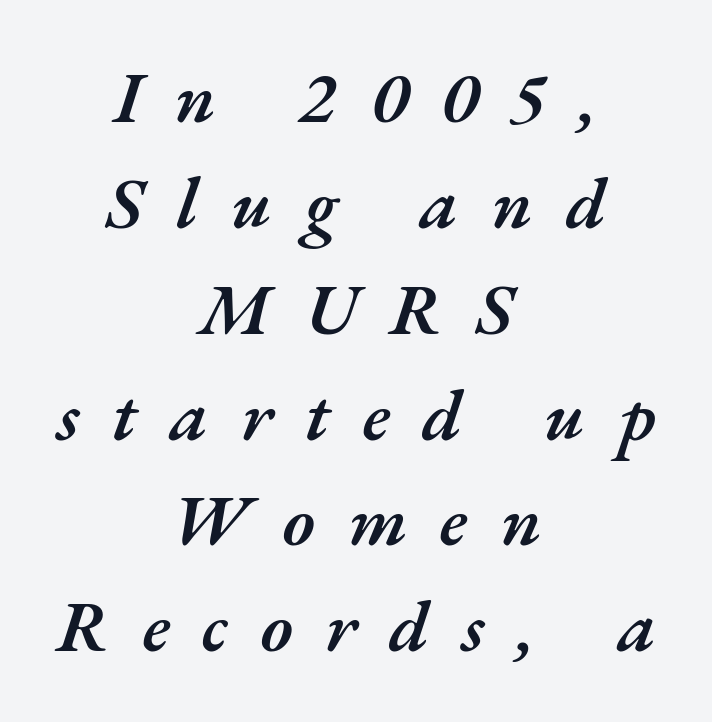
The image shows 73 px semibold type, italic (leaning right); set centered, normal line spacing (1.45x), unusually wide letter spacing (+0.45 em), not underlined; medium stroke contrast and a small x-height.
